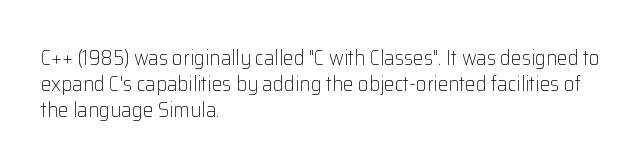
The image shows 21 px text type, upright; set left-aligned, line spacing 1.23x, normal letter spacing, not underlined.
